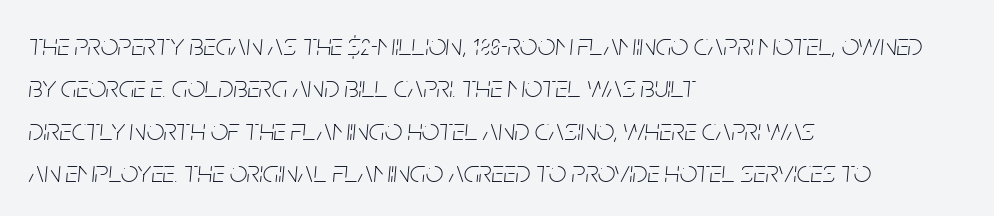
{"italic": "yes", "lean": "right", "slant_degrees": 5, "bold": "no", "weight": "thin", "width": "condensed", "stroke_contrast": "low", "x_height": "large", "monospaced": "no", "underline": "no", "align": "left", "line_spacing": "normal", "line_spacing_ratio": 1.37, "letter_spacing": "normal", "letter_spacing_em": 0.0, "glyph_px": 31}
